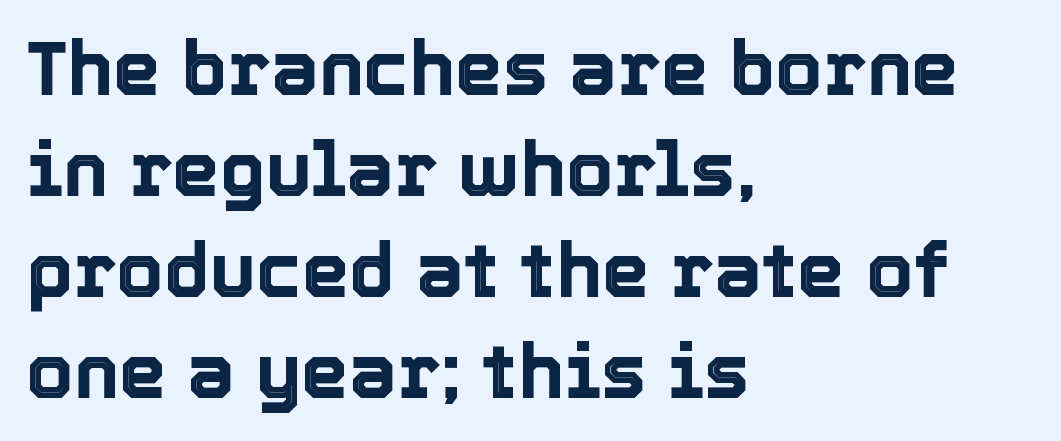
Q: Is the text italic (slanted)? A: No, it is upright.
Q: Is the text underlined? A: No.
Q: How is the paragraph aligned? A: Left-aligned.
Q: Is the spacing between letters normal or unusually wide? A: Normal.
Q: Is the spacing between lines tight, normal or loose? A: Normal.
Q: Width (condensed, normal, or wide)? A: Normal.
Q: x-height? A: Medium.
Q: Monospaced? A: No.
